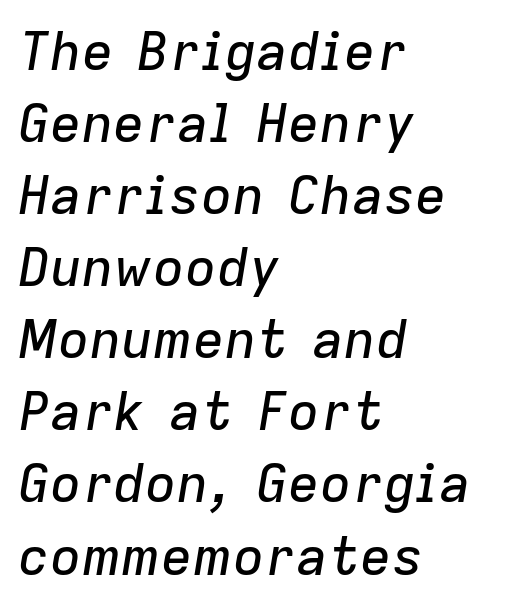
The image shows 53 px text type, italic (leaning right); set left-aligned, normal line spacing (1.36x), normal letter spacing, not underlined; low stroke contrast and a medium x-height.
